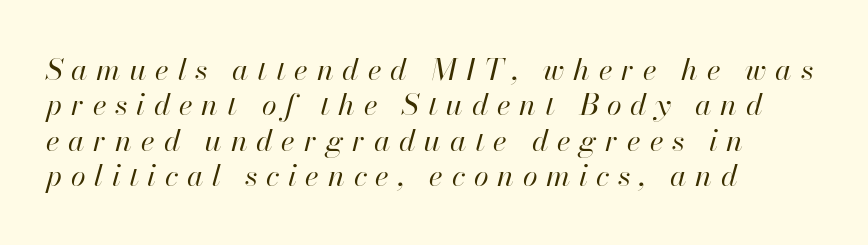
The image shows 30 px regular-weight type, italic (leaning right); set left-aligned, line spacing 1.18x, unusually wide letter spacing (+0.29 em), not underlined; high stroke contrast and a small x-height.
